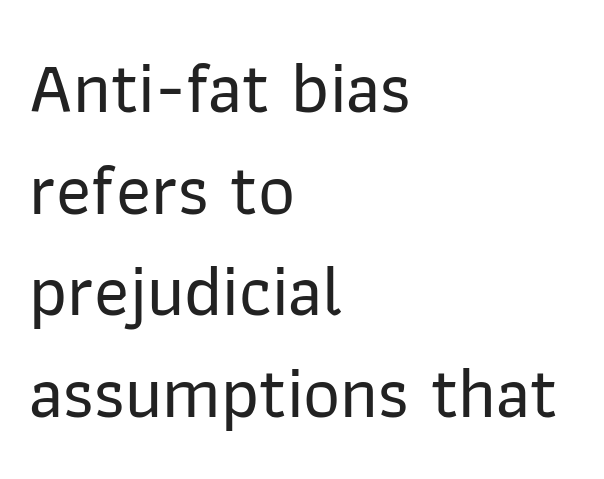
The image shows 72 px sans-serif type, upright; set left-aligned, normal line spacing (1.41x), normal letter spacing, not underlined; low stroke contrast and a medium x-height.
